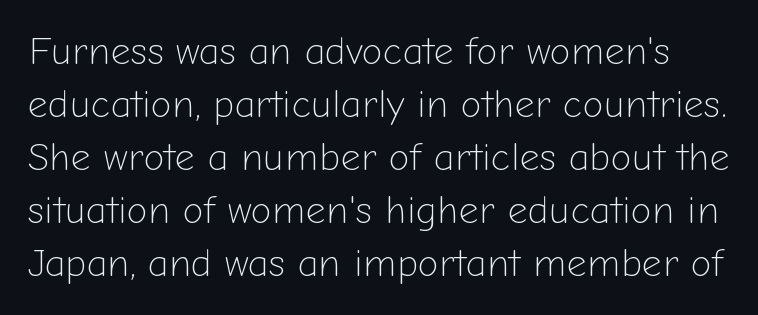
{"serif": "no", "italic": "no", "bold": "no", "weight": "light", "width": "normal", "stroke_contrast": "low", "x_height": "medium", "monospaced": "no", "underline": "no", "line_spacing": "normal", "line_spacing_ratio": 1.36, "letter_spacing": "normal", "letter_spacing_em": 0.0, "glyph_px": 39}
